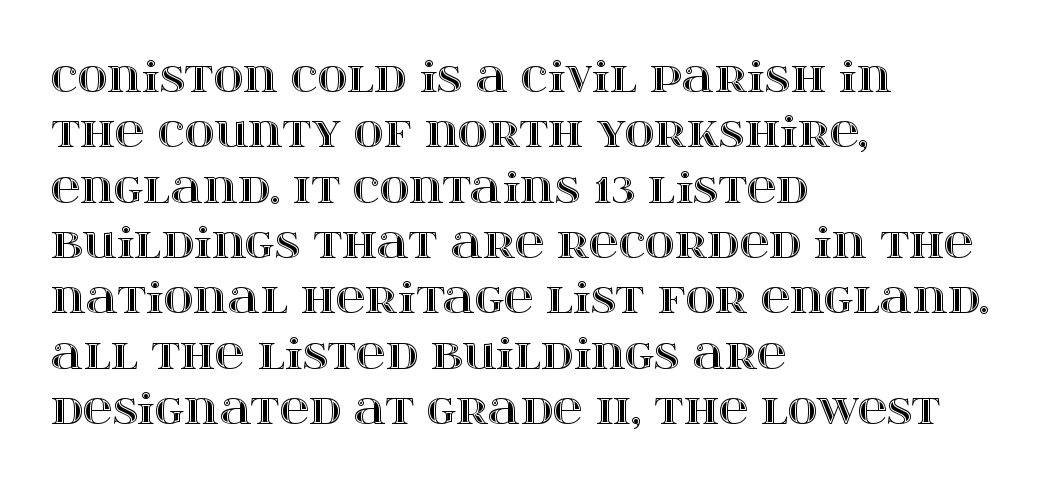
Quick note: not italic, upright. Tracking here is standard; glyphs follow each other at the usual distance. A classic flush-left, rag-right setting is used for this passage. Quick note: underline off. Each letter keeps its own natural width here, so spacing adapts to shape. The passage shown stacks its lines at a standard gap.
